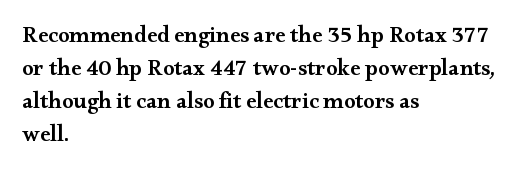
The space beneath each line is pristine and unruled. This rendering leaves character spacing at its baseline value. Designer's note — italics off, roman on. Leftover space on each line is placed entirely after the last word.
